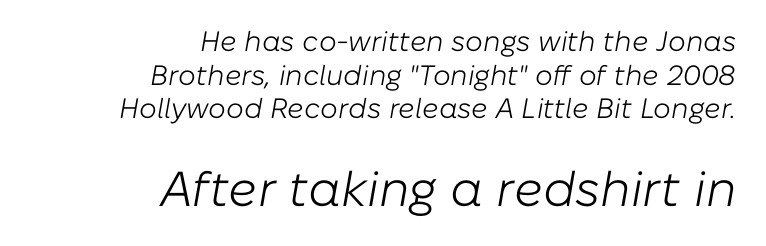
Q: Is the text bold? A: No.
Q: Is the text italic (slanted)? A: Yes, it leans right by about 10 degrees.
Q: Is the text underlined? A: No.
Q: How is the paragraph aligned? A: Right-aligned.
Q: Is the spacing between letters normal or unusually wide? A: Normal.
Q: Which block of text is set in a larger size, the first (top) or the second (bottom)? A: The second (bottom) one.
Q: Width (condensed, normal, or wide)? A: Normal.
Q: Stroke contrast? A: Low.
Q: x-height? A: Medium.
Q: Monospaced? A: No.
